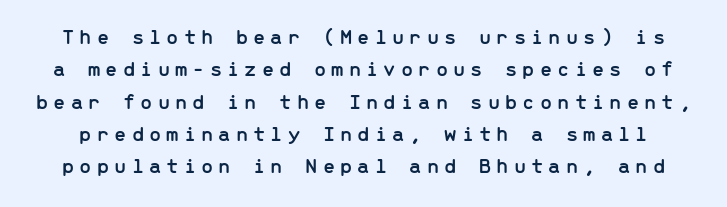
The image shows 22 px text type, upright; set normal line spacing (1.47x), unusually wide letter spacing (+0.23 em), not underlined.
